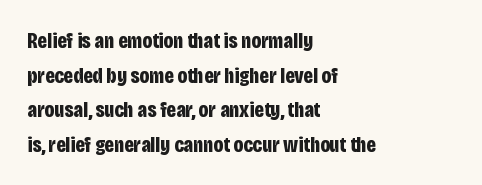
This sample uses an upright cut, with every glyph sitting square on the baseline. Whoever set this chose a conventional vertical rhythm. Students, note that the glyphs here touch the page at normal intervals. Strokes here are thick enough to call this a true bold.
